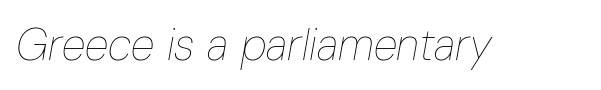
Varying glyph widths throughout — classic text-font behaviour. Bare-footed words on every line. Unbolded letterforms with no extra heft. Rendered with sloped, italic letterforms.
